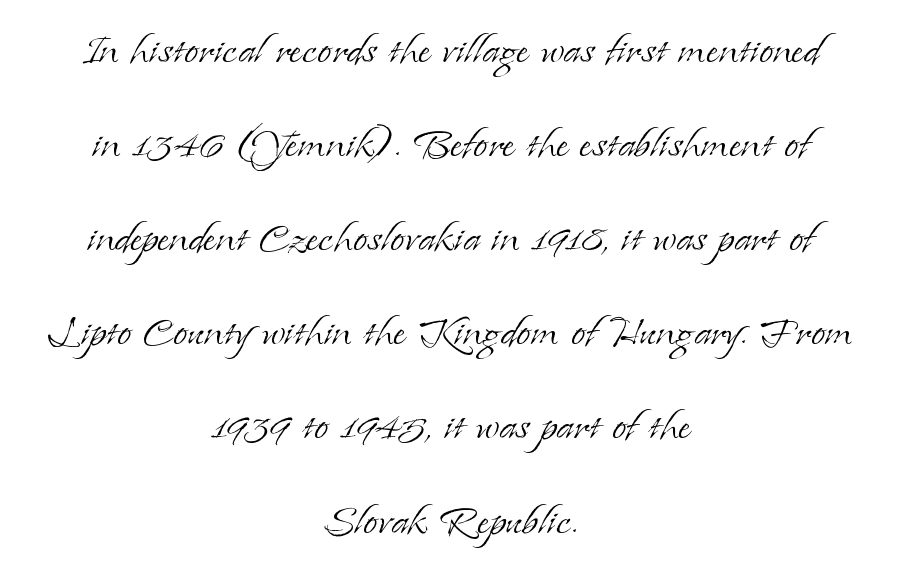
The space directly below the letters is spotless. You could call the tracking neutral — neither tight nor loose. Each letter keeps its own natural width here, so spacing adapts to shape.
